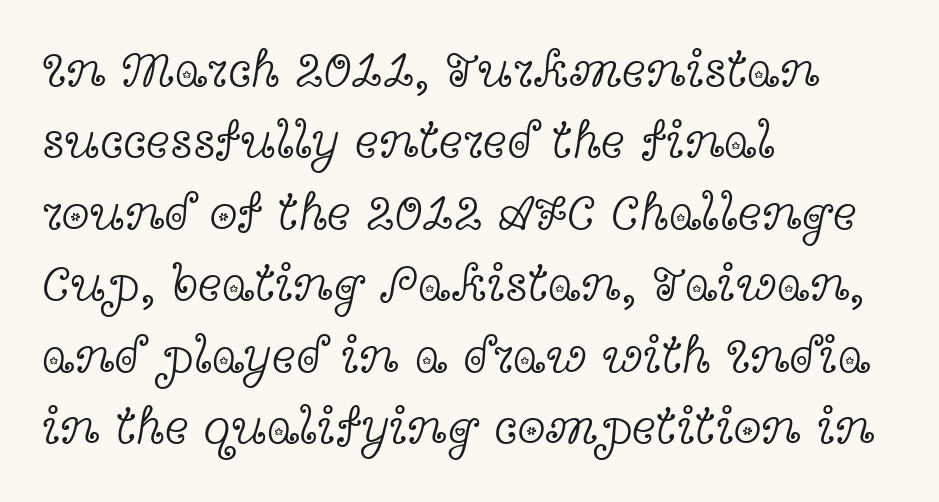
Q: Is the text bold? A: No.
Q: Is the text italic (slanted)? A: Yes.
Q: Is the typeface a serif or a sans-serif typeface? A: Serif.
Q: Is the text underlined? A: No.
Q: How is the paragraph aligned? A: Left-aligned.
Q: Is the spacing between letters normal or unusually wide? A: Normal.
Q: Is the spacing between lines tight, normal or loose? A: Normal.
Q: Width (condensed, normal, or wide)? A: Wide.
Q: x-height? A: Medium.
Q: Monospaced? A: No.
